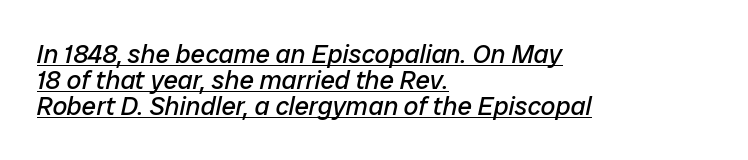
The image shows 26 px text type, italic (leaning right); set left-aligned, tight line spacing (1.0x), normal letter spacing, underlined.
